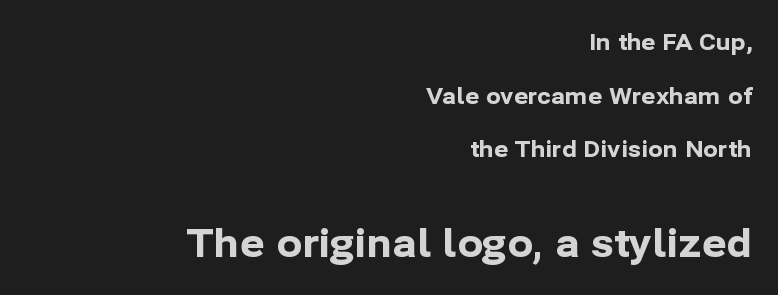
Q: Is the text bold? A: Yes.
Q: Is the text italic (slanted)? A: No, it is upright.
Q: Is the typeface a serif or a sans-serif typeface? A: Sans-serif.
Q: Is the text underlined? A: No.
Q: How is the paragraph aligned? A: Right-aligned.
Q: Is the spacing between letters normal or unusually wide? A: Normal.
Q: Is the spacing between lines tight, normal or loose? A: Loose.
Q: Which block of text is set in a larger size, the first (top) or the second (bottom)? A: The second (bottom) one.
Q: Width (condensed, normal, or wide)? A: Normal.
Q: Stroke contrast? A: Low.
Q: x-height? A: Medium.
Q: Monospaced? A: No.
